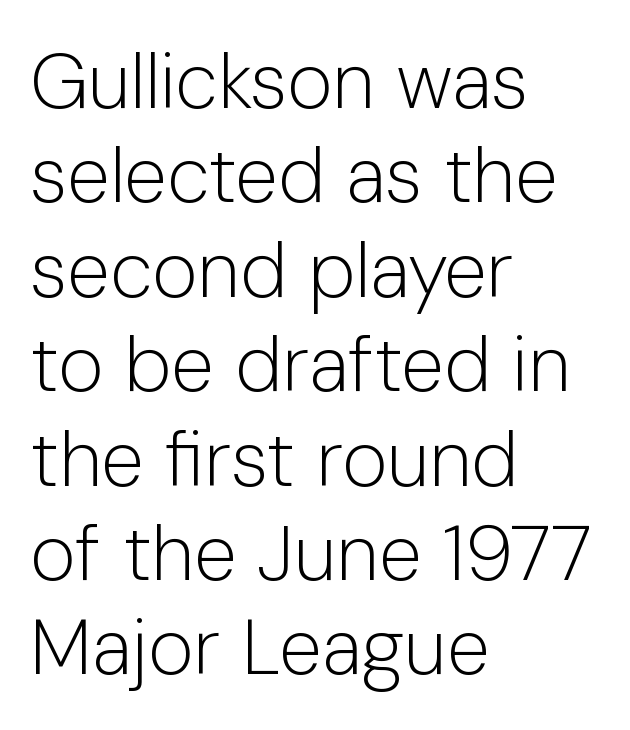
Q: Is the text bold? A: No.
Q: Is the text italic (slanted)? A: No, it is upright.
Q: Is the typeface a serif or a sans-serif typeface? A: Sans-serif.
Q: Is the text underlined? A: No.
Q: How is the paragraph aligned? A: Left-aligned.
Q: Is the spacing between letters normal or unusually wide? A: Normal.
Q: Width (condensed, normal, or wide)? A: Normal.
Q: Stroke contrast? A: Low.
Q: x-height? A: Medium.
Q: Monospaced? A: No.
